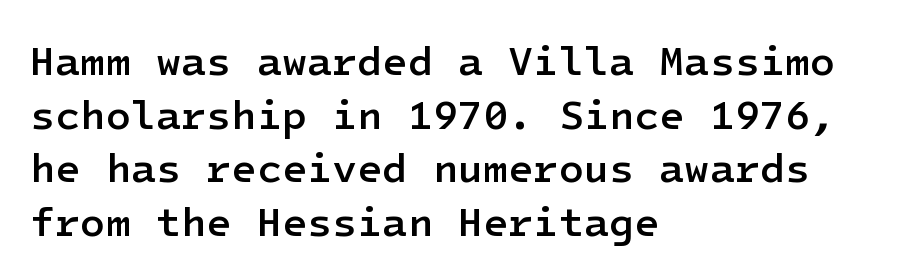
{"serif": "no", "italic": "no", "bold": "semi", "weight": "semibold", "width": "normal", "stroke_contrast": "low", "x_height": "medium", "underline": "no", "align": "left", "line_spacing": "normal", "line_spacing_ratio": 1.31, "letter_spacing": "normal", "letter_spacing_em": 0.0, "glyph_px": 41}
